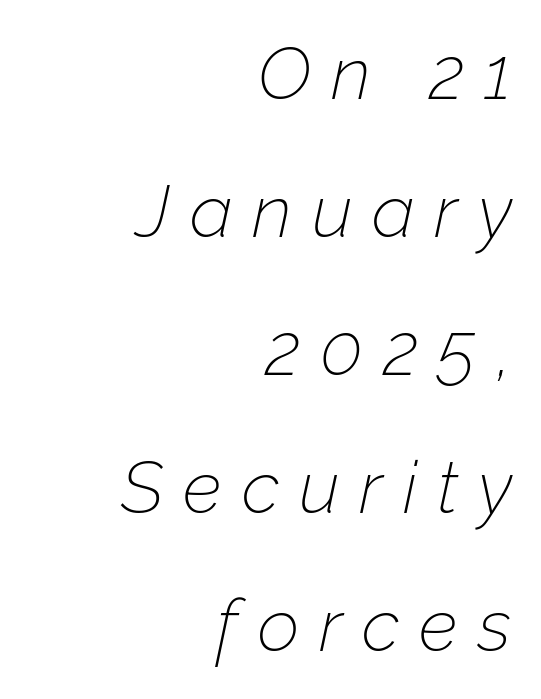
Q: Is the text bold? A: No.
Q: Is the text italic (slanted)? A: Yes, it leans right by about 12 degrees.
Q: Is the text underlined? A: No.
Q: How is the paragraph aligned? A: Right-aligned.
Q: Is the spacing between letters normal or unusually wide? A: Unusually wide.
Q: Width (condensed, normal, or wide)? A: Normal.
Q: Stroke contrast? A: Low.
Q: x-height? A: Medium.
Q: Monospaced? A: No.
